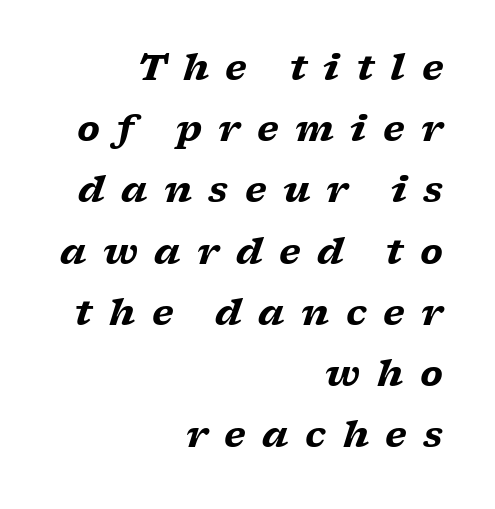
The image shows 36 px heavy, wide serif type, italic (leaning right); set right-aligned, normal line spacing (1.7x), unusually wide letter spacing (+0.46 em), not underlined; low stroke contrast and a medium x-height.
